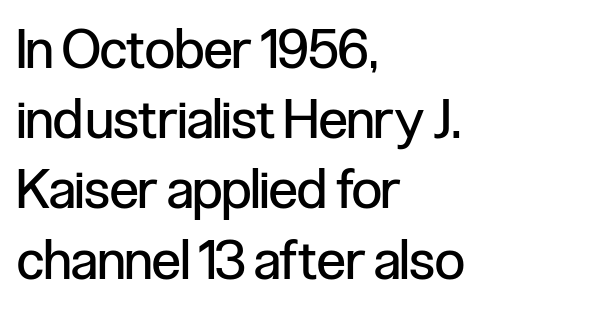
{"serif": "no", "italic": "no", "bold": "no", "weight": "regular", "width": "condensed", "stroke_contrast": "low", "x_height": "medium", "monospaced": "no", "underline": "no", "align": "left", "line_spacing": "normal", "line_spacing_ratio": 1.3, "letter_spacing": "normal", "letter_spacing_em": 0.0, "glyph_px": 54}
